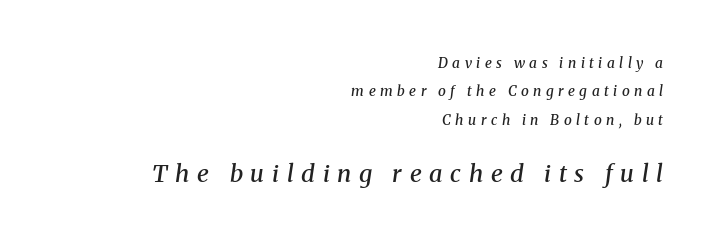
One glance says open: line gaps are wider than usual. Only glyphs here, with clear space below each row. A typesetter would call this heavily tracked-out type. Italic: yes, the glyphs are oblique.
